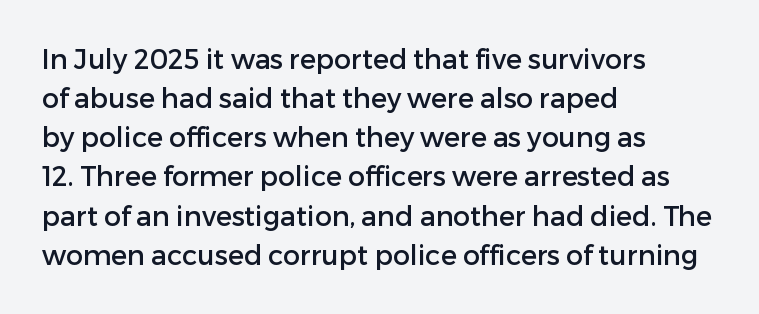
The image shows 27 px text type, upright; set left-aligned, normal line spacing (1.45x), normal letter spacing, not underlined.
